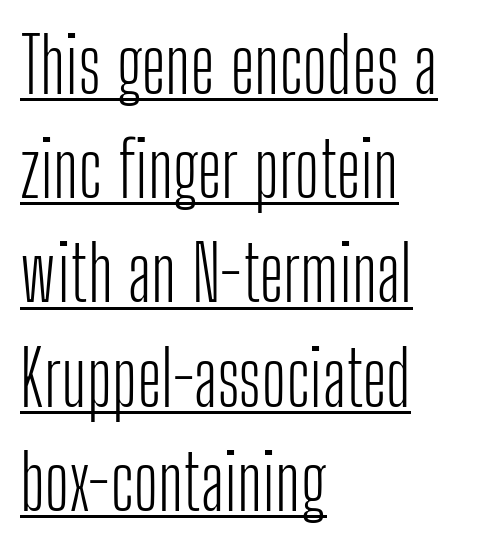
The image shows 75 px light, condensed sans-serif type, upright; set left-aligned, normal line spacing (1.39x), normal letter spacing, underlined; low stroke contrast and a medium x-height.
